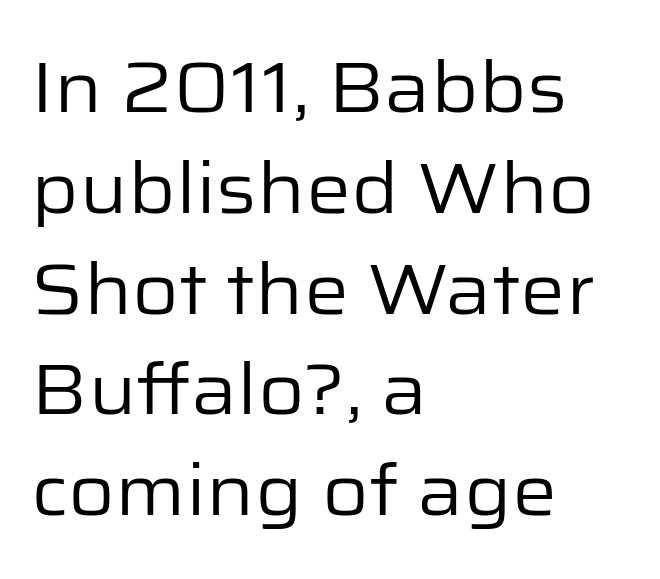
Q: Is the text bold? A: No.
Q: Is the text italic (slanted)? A: No, it is upright.
Q: Is the typeface a serif or a sans-serif typeface? A: Sans-serif.
Q: Is the text underlined? A: No.
Q: How is the paragraph aligned? A: Left-aligned.
Q: Is the spacing between letters normal or unusually wide? A: Normal.
Q: Is the spacing between lines tight, normal or loose? A: Normal.
Q: Width (condensed, normal, or wide)? A: Normal.
Q: Stroke contrast? A: Low.
Q: x-height? A: Medium.
Q: Monospaced? A: No.
